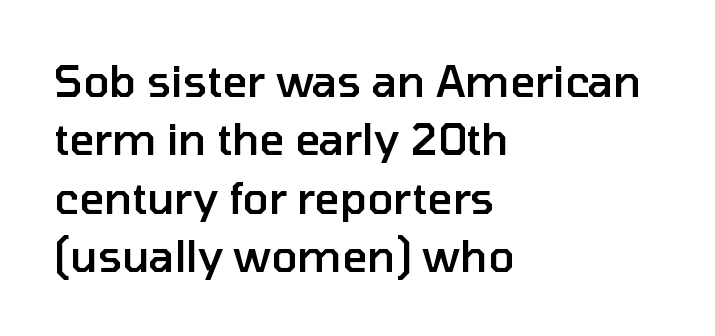
Q: Is the text bold? A: Semi-bold.
Q: Is the text italic (slanted)? A: No, it is upright.
Q: Is the typeface a serif or a sans-serif typeface? A: Sans-serif.
Q: Is the text underlined? A: No.
Q: How is the paragraph aligned? A: Left-aligned.
Q: Is the spacing between letters normal or unusually wide? A: Normal.
Q: Is the spacing between lines tight, normal or loose? A: Normal.
Q: Width (condensed, normal, or wide)? A: Normal.
Q: Stroke contrast? A: Low.
Q: x-height? A: Medium.
Q: Monospaced? A: No.
